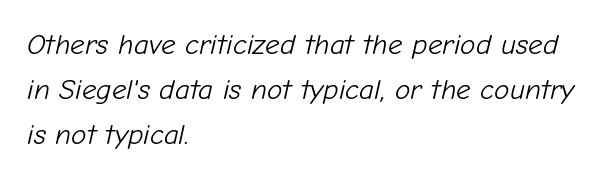
Q: Is the text bold? A: No.
Q: Is the text italic (slanted)? A: Yes, it leans right by about 12 degrees.
Q: Is the text underlined? A: No.
Q: How is the paragraph aligned? A: Left-aligned.
Q: Is the spacing between letters normal or unusually wide? A: Normal.
Q: Is the spacing between lines tight, normal or loose? A: Normal.
Q: Width (condensed, normal, or wide)? A: Normal.
Q: Stroke contrast? A: Low.
Q: x-height? A: Medium.
Q: Monospaced? A: No.
